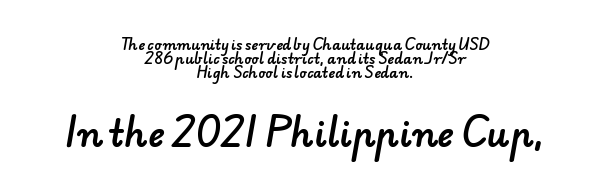
Unmarked baselines from the first word to the last. The whitespace from short lines is split evenly between both sides. How would I describe the line gaps? Narrow and economical. Regarding serifs, this sample does without them.
